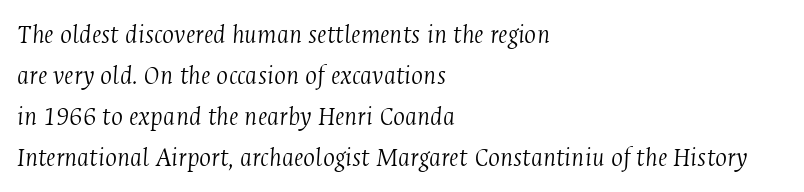
Q: Is the text bold? A: No.
Q: Is the text italic (slanted)? A: Yes, it leans right by about 4 degrees.
Q: Is the typeface a serif or a sans-serif typeface? A: Serif.
Q: Is the text underlined? A: No.
Q: How is the paragraph aligned? A: Left-aligned.
Q: Is the spacing between letters normal or unusually wide? A: Normal.
Q: Is the spacing between lines tight, normal or loose? A: Normal.
Q: Width (condensed, normal, or wide)? A: Condensed.
Q: Stroke contrast? A: Medium.
Q: x-height? A: Medium.
Q: Monospaced? A: No.
